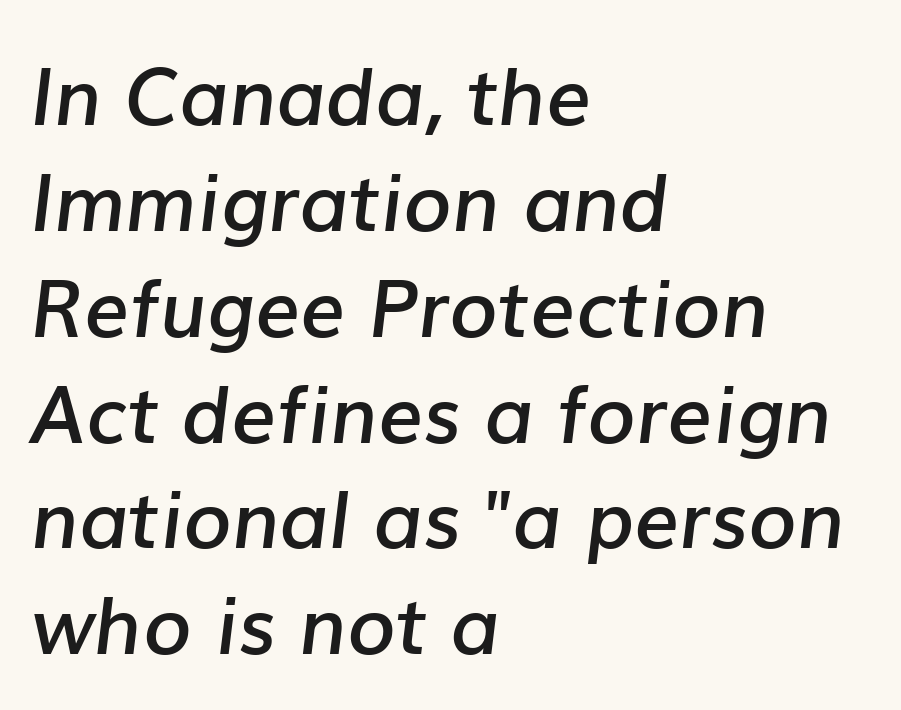
The image shows 79 px semibold type, italic (leaning right); set left-aligned, normal line spacing (1.34x), normal letter spacing, not underlined; low stroke contrast and a medium x-height.
